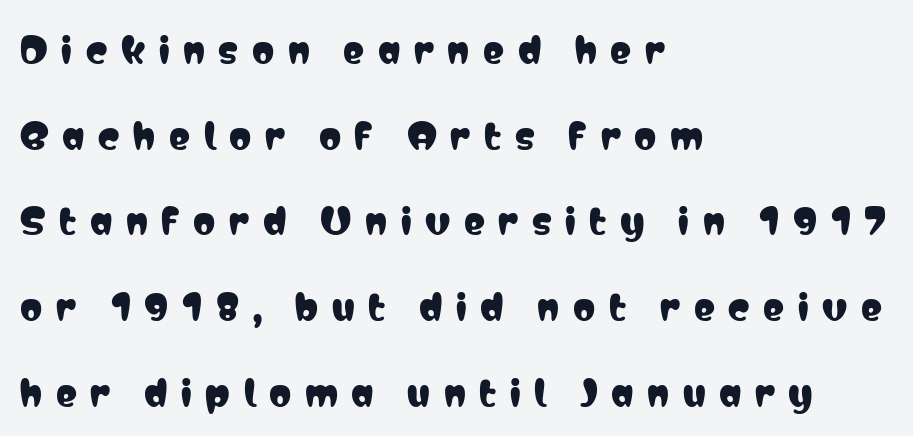
The image shows 35 px condensed sans-serif type, upright; set left-aligned, loose line spacing (2.45x), unusually wide letter spacing (+0.39 em), not underlined; low stroke contrast and a medium x-height.
